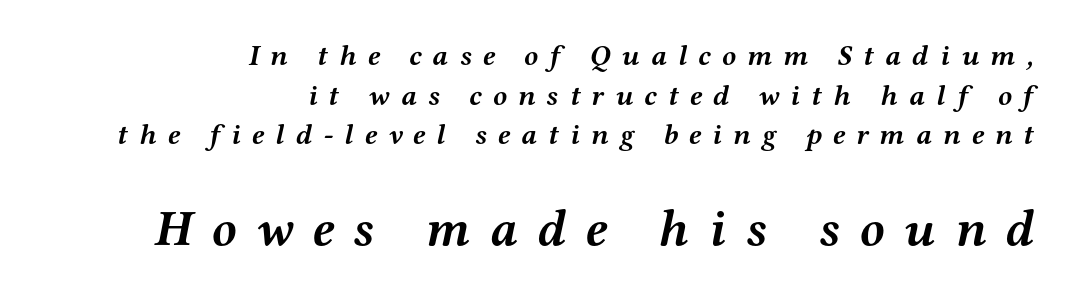
Here the glyphs are tracked loosely, breaking word shapes into spaced letters. Compared with ordinary roman type, these characters are visibly tilted. Reading down the column, the eye jumps a familiar distance to each next line. The setting favours the right margin, as signatures and pull-quotes sometimes do. The passage shown is typed in a proportional face where columns would drift.
